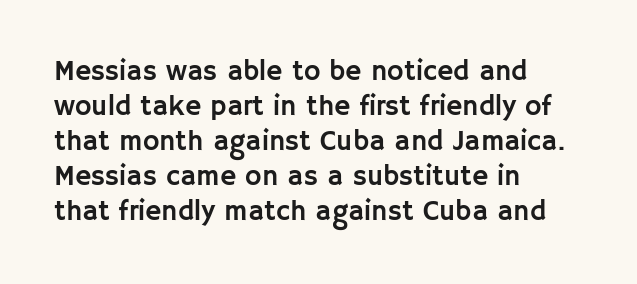
The image shows 28 px sans-serif type, upright; set left-aligned, normal line spacing (1.25x), normal letter spacing, not underlined; low stroke contrast and a large x-height.
